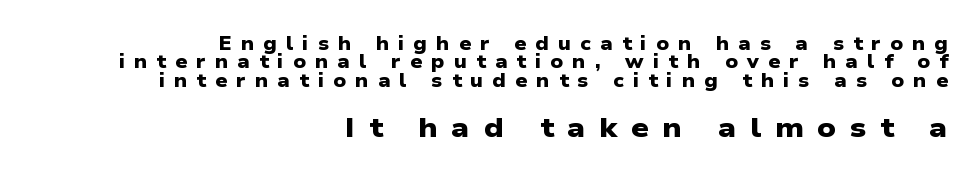
Proportional: the letters do not fall into vertical columns. Observe the absence of serifs on each vertical stroke in this sample. The lines are quadded right. Spacing between characters has been opened up far beyond the box default.
